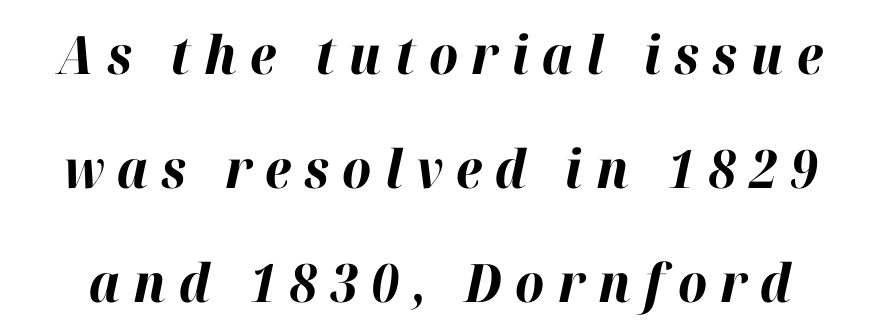
The image shows 53 px bold type, italic (leaning right); set loose line spacing (2.15x), unusually wide letter spacing (+0.25 em), not underlined; high stroke contrast and a medium x-height.
